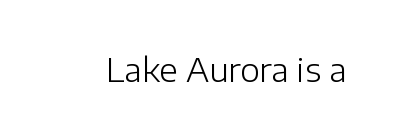
The image shows 33 px light sans-serif type, upright; set normal letter spacing, not underlined; low stroke contrast and a medium x-height.
